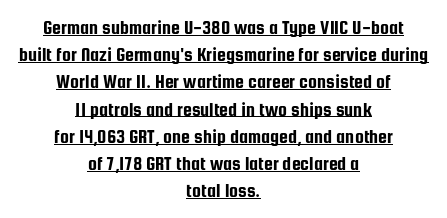
Q: Is the text italic (slanted)? A: No, it is upright.
Q: Is the text underlined? A: Yes.
Q: How is the paragraph aligned? A: Centered.
Q: Is the spacing between letters normal or unusually wide? A: Normal.
Q: Is the spacing between lines tight, normal or loose? A: Normal.
